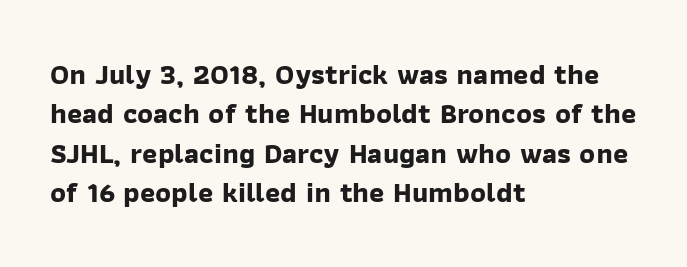
Compared with typical body copy, the letter spacing here is the same. Bold? Absolutely — the strokes are thick and heavy. Each letter keeps its own natural width here, so spacing adapts to shape. Anything drawn beneath the words? Only blank space. Line starts are locked; line ends wander.
